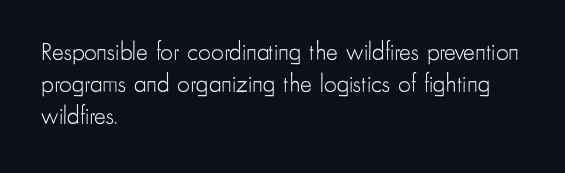
The image shows 25 px text type, upright; set left-aligned, normal line spacing (1.29x), normal letter spacing, not underlined.
